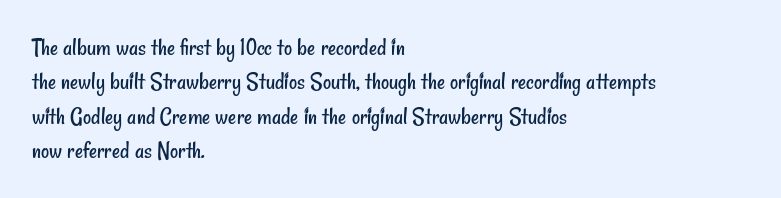
Q: Is the text bold? A: No.
Q: Is the text underlined? A: No.
Q: How is the paragraph aligned? A: Left-aligned.
Q: Is the spacing between letters normal or unusually wide? A: Normal.
Q: Is the spacing between lines tight, normal or loose? A: Normal.
